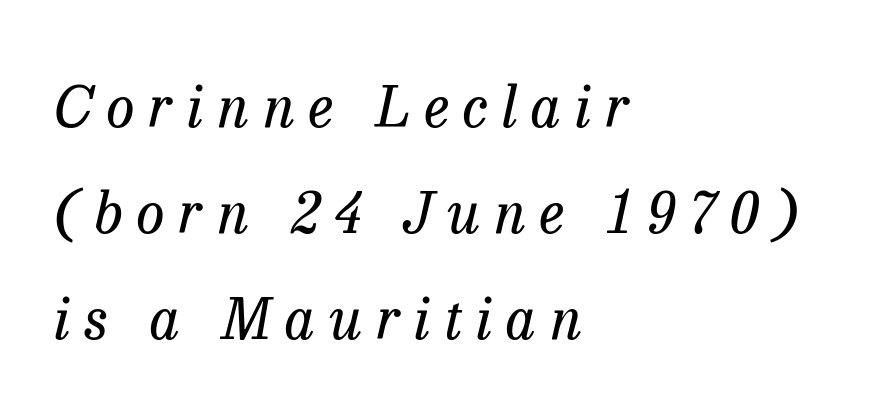
Q: Is the text bold? A: No.
Q: Is the text italic (slanted)? A: Yes, it leans right by about 13 degrees.
Q: Is the typeface a serif or a sans-serif typeface? A: Serif.
Q: Is the text underlined? A: No.
Q: How is the paragraph aligned? A: Left-aligned.
Q: Is the spacing between letters normal or unusually wide? A: Unusually wide.
Q: Width (condensed, normal, or wide)? A: Normal.
Q: Stroke contrast? A: Low.
Q: x-height? A: Medium.
Q: Monospaced? A: No.
